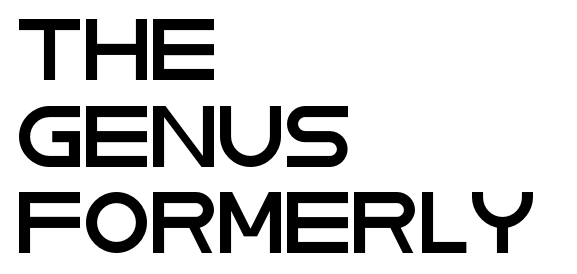
The image shows 61 px wide sans-serif type, upright; set left-aligned, normal line spacing (1.42x), normal letter spacing, not underlined; low stroke contrast and a large x-height.
